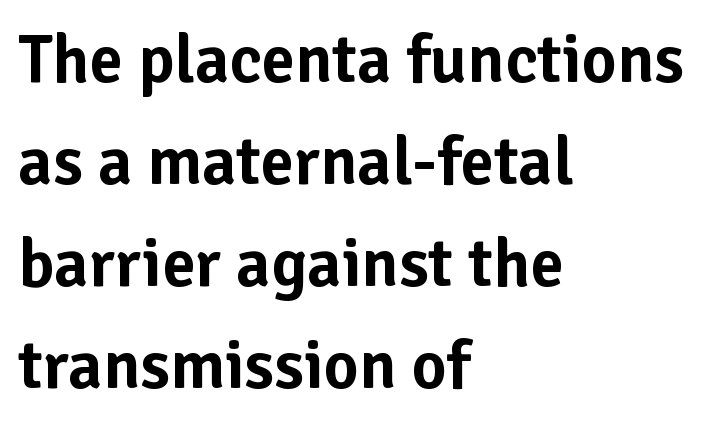
The image shows 68 px sans-serif type, upright; set left-aligned, normal line spacing (1.5x), normal letter spacing, not underlined; low stroke contrast and a medium x-height.
